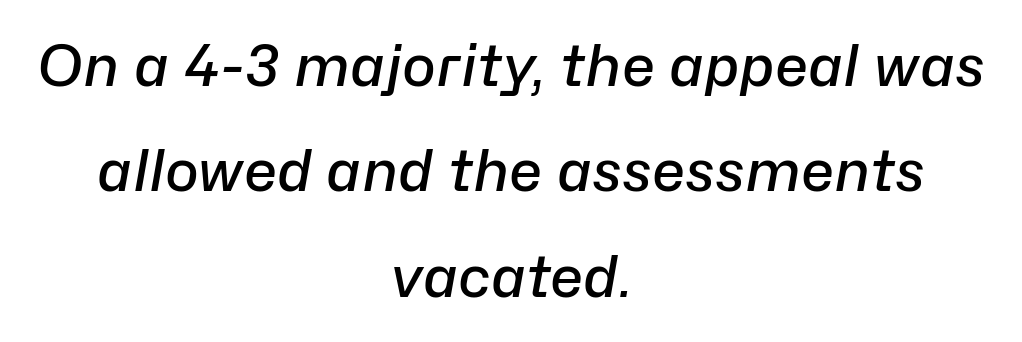
A typesetter would call this zero additional tracking. Alignment: centered. As a designer I'd log this as weight 600, semibold. Anything drawn beneath the words? Only blank space.
